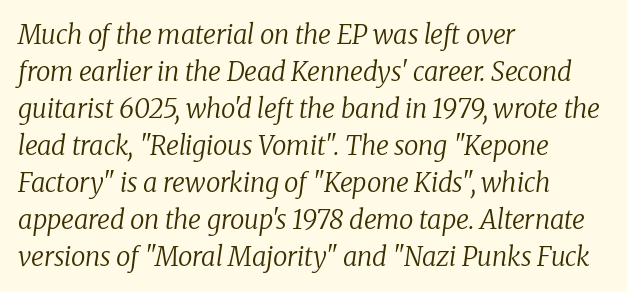
The image shows 26 px text type, italic (leaning right); set left-aligned, normal line spacing (1.42x), normal letter spacing, not underlined.
